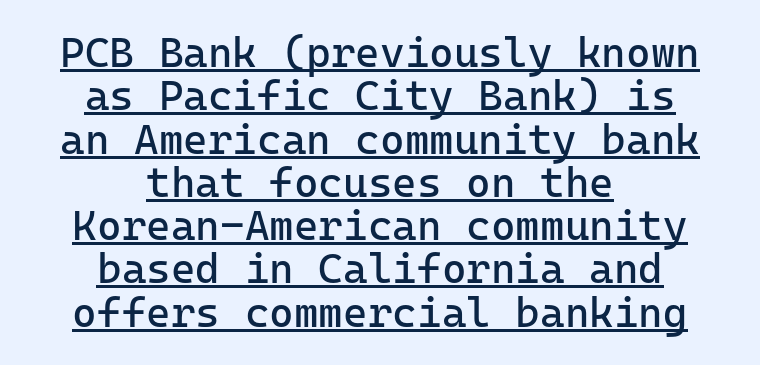
Q: Is the text bold? A: No.
Q: Is the text italic (slanted)? A: No, it is upright.
Q: Is the typeface a serif or a sans-serif typeface? A: Sans-serif.
Q: Is the text underlined? A: Yes.
Q: How is the paragraph aligned? A: Centered.
Q: Is the spacing between letters normal or unusually wide? A: Normal.
Q: Is the spacing between lines tight, normal or loose? A: Tight.
Q: Width (condensed, normal, or wide)? A: Normal.
Q: Stroke contrast? A: Low.
Q: x-height? A: Medium.
Q: Monospaced? A: Yes.
